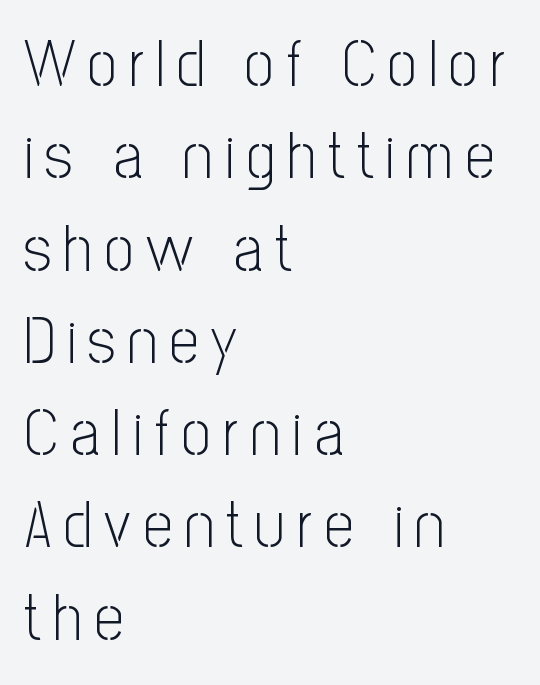
{"serif": "no", "italic": "no", "bold": "no", "weight": "light", "width": "condensed", "stroke_contrast": "low", "x_height": "medium", "monospaced": "no", "underline": "no", "align": "left", "line_spacing": "normal", "line_spacing_ratio": 1.42, "glyph_px": 65}
